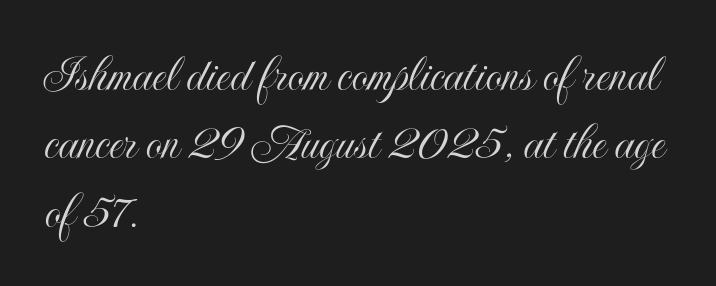
{"width": "condensed", "x_height": "small", "monospaced": "no", "underline": "no", "align": "left", "line_spacing": "normal", "line_spacing_ratio": 1.29, "letter_spacing": "normal", "letter_spacing_em": 0.0, "glyph_px": 53}
